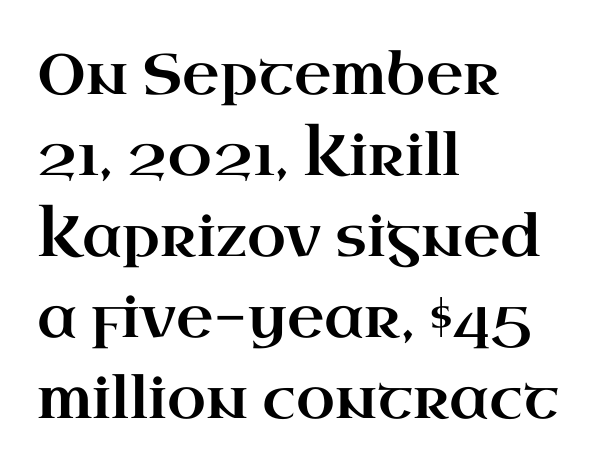
Q: Is the text italic (slanted)? A: No, it is upright.
Q: Is the typeface a serif or a sans-serif typeface? A: Serif.
Q: Is the text underlined? A: No.
Q: How is the paragraph aligned? A: Left-aligned.
Q: Is the spacing between letters normal or unusually wide? A: Normal.
Q: Is the spacing between lines tight, normal or loose? A: Normal.
Q: Width (condensed, normal, or wide)? A: Wide.
Q: Stroke contrast? A: High.
Q: x-height? A: Small.
Q: Monospaced? A: No.
